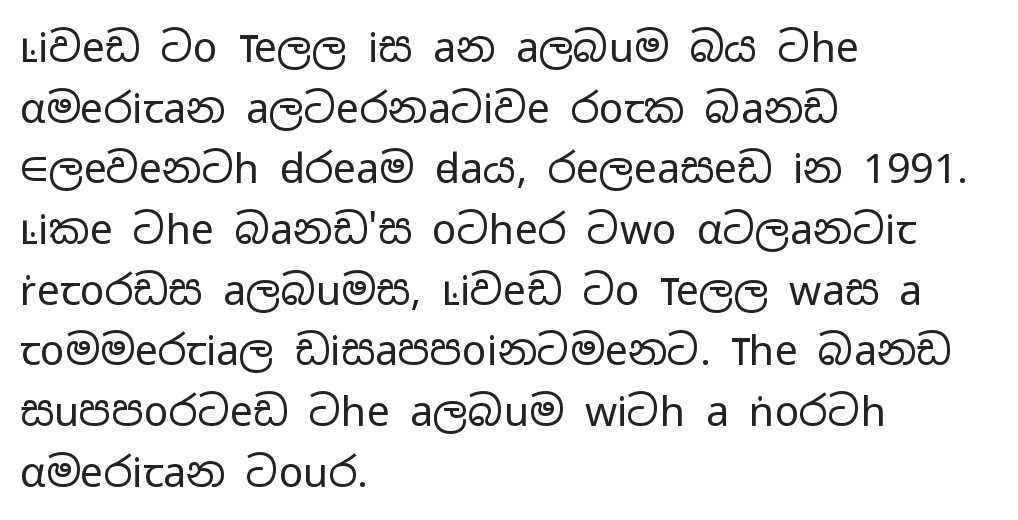
Q: Is the text bold? A: No.
Q: Is the text italic (slanted)? A: No, it is upright.
Q: Is the typeface a serif or a sans-serif typeface? A: Sans-serif.
Q: Is the text underlined? A: No.
Q: How is the paragraph aligned? A: Left-aligned.
Q: Is the spacing between letters normal or unusually wide? A: Normal.
Q: Is the spacing between lines tight, normal or loose? A: Normal.
Q: Width (condensed, normal, or wide)? A: Wide.
Q: Stroke contrast? A: Low.
Q: x-height? A: Medium.
Q: Monospaced? A: No.
